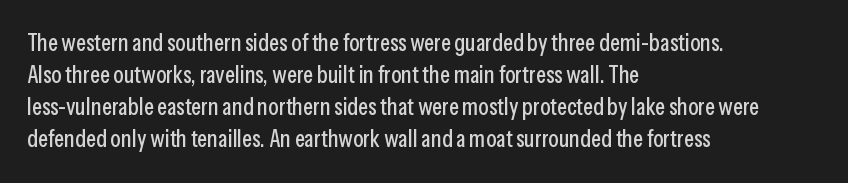
Q: Is the text italic (slanted)? A: No, it is upright.
Q: Is the text underlined? A: No.
Q: How is the paragraph aligned? A: Left-aligned.
Q: Is the spacing between letters normal or unusually wide? A: Normal.
Q: Is the spacing between lines tight, normal or loose? A: Normal.
